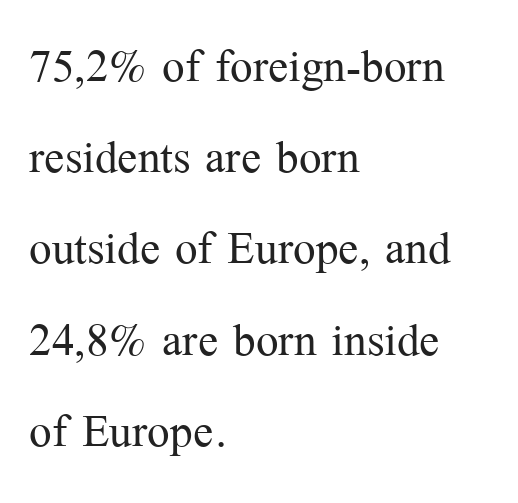
Q: Is the text bold? A: No.
Q: Is the text italic (slanted)? A: No, it is upright.
Q: Is the typeface a serif or a sans-serif typeface? A: Serif.
Q: Is the text underlined? A: No.
Q: How is the paragraph aligned? A: Left-aligned.
Q: Is the spacing between letters normal or unusually wide? A: Normal.
Q: Is the spacing between lines tight, normal or loose? A: Normal.
Q: Width (condensed, normal, or wide)? A: Normal.
Q: Stroke contrast? A: Medium.
Q: x-height? A: Medium.
Q: Monospaced? A: No.
